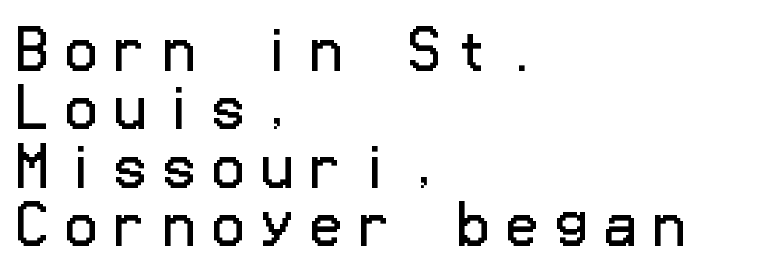
The gap between lines stays unmarked. Heaviness? Minimal to ordinary, like unemphasized prose. If you measured baseline to baseline, you'd find a short distance. Ordinary non-slanted type is in use. A sans-serif font was chosen for this passage.
